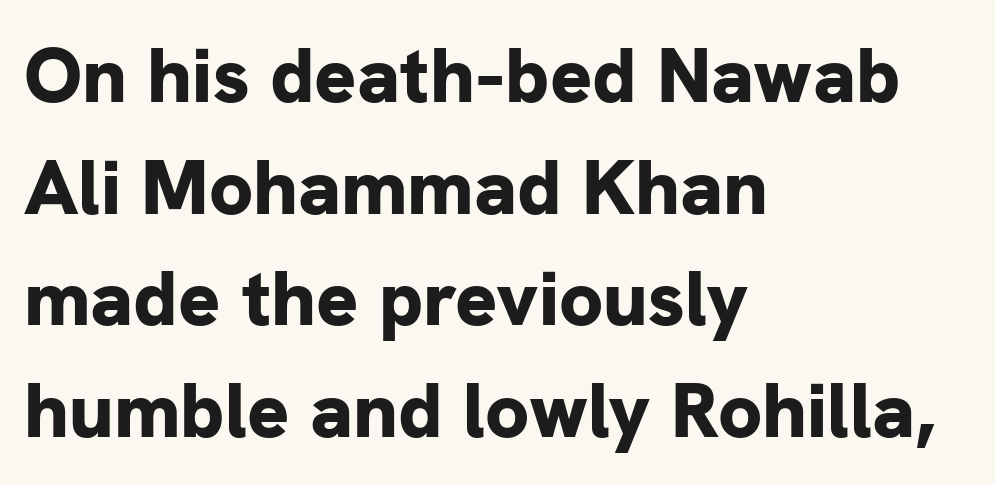
It's the straight-up-and-down kind of type. The rendering uses natural spacing where letterforms have individual widths. Does the copy run flush right? No — it runs flush left. Nope, no serifs anywhere on these letters. The tracking reads as untouched default to a designer's eye.
